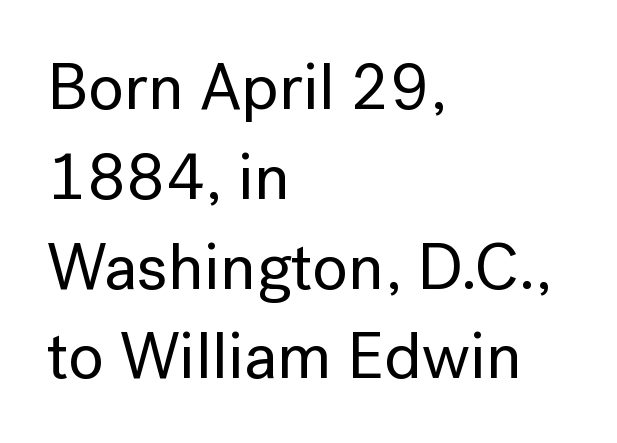
Q: Is the text italic (slanted)? A: No, it is upright.
Q: Is the typeface a serif or a sans-serif typeface? A: Sans-serif.
Q: Is the text underlined? A: No.
Q: How is the paragraph aligned? A: Left-aligned.
Q: Is the spacing between letters normal or unusually wide? A: Normal.
Q: Is the spacing between lines tight, normal or loose? A: Normal.
Q: Width (condensed, normal, or wide)? A: Normal.
Q: Stroke contrast? A: Low.
Q: x-height? A: Medium.
Q: Monospaced? A: No.
